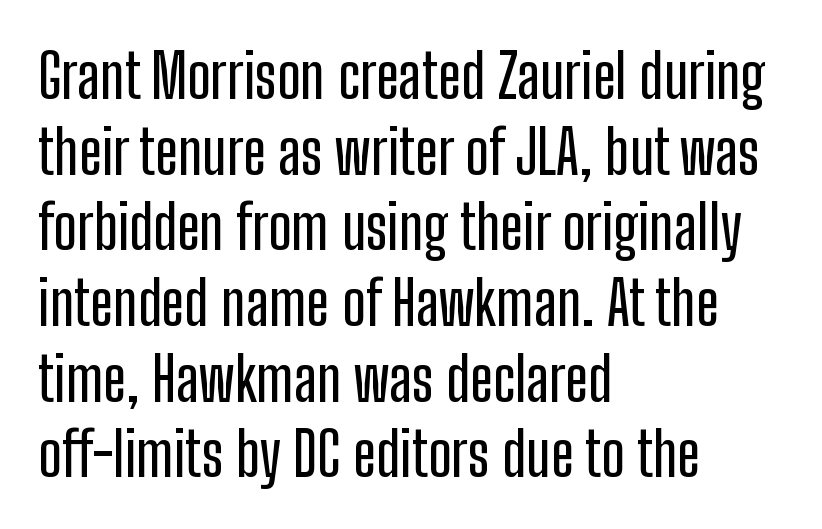
Q: Is the text italic (slanted)? A: No, it is upright.
Q: Is the typeface a serif or a sans-serif typeface? A: Sans-serif.
Q: Is the text underlined? A: No.
Q: How is the paragraph aligned? A: Left-aligned.
Q: Is the spacing between letters normal or unusually wide? A: Normal.
Q: Width (condensed, normal, or wide)? A: Condensed.
Q: Stroke contrast? A: Low.
Q: x-height? A: Medium.
Q: Monospaced? A: No.
